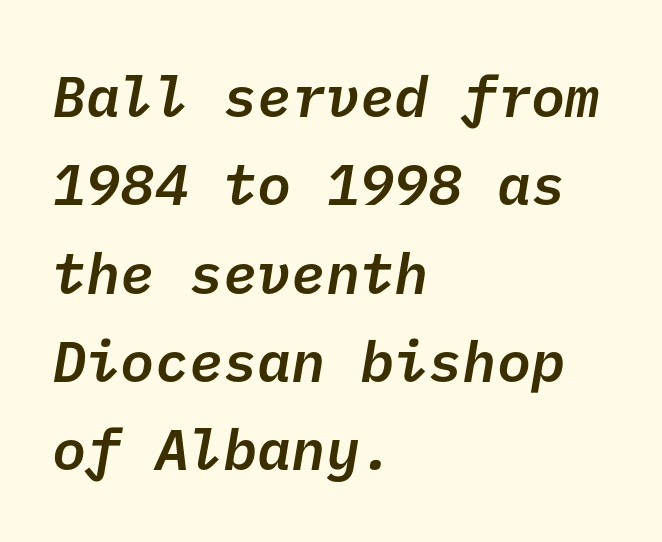
Q: Is the text bold? A: Semi-bold.
Q: Is the typeface a serif or a sans-serif typeface? A: Sans-serif.
Q: Is the text underlined? A: No.
Q: How is the paragraph aligned? A: Left-aligned.
Q: Is the spacing between letters normal or unusually wide? A: Normal.
Q: Is the spacing between lines tight, normal or loose? A: Normal.
Q: Width (condensed, normal, or wide)? A: Normal.
Q: Stroke contrast? A: Low.
Q: x-height? A: Medium.
